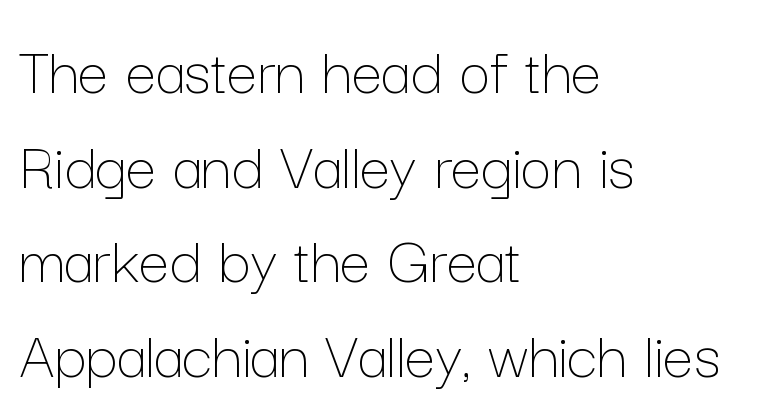
The image shows 69 px thin type, upright; set left-aligned, normal line spacing (1.37x), normal letter spacing, not underlined; low stroke contrast and a medium x-height.
